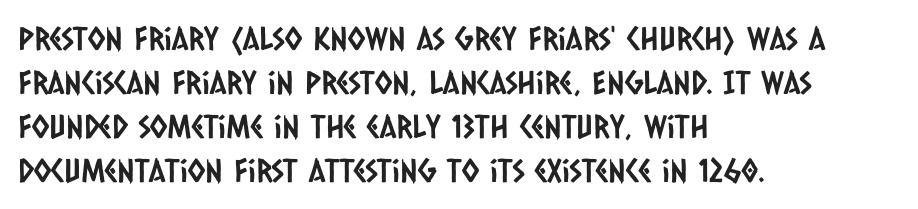
The image shows 32 px condensed sans-serif type; set left-aligned, normal line spacing (1.38x), normal letter spacing, not underlined; low stroke contrast and a large x-height.
